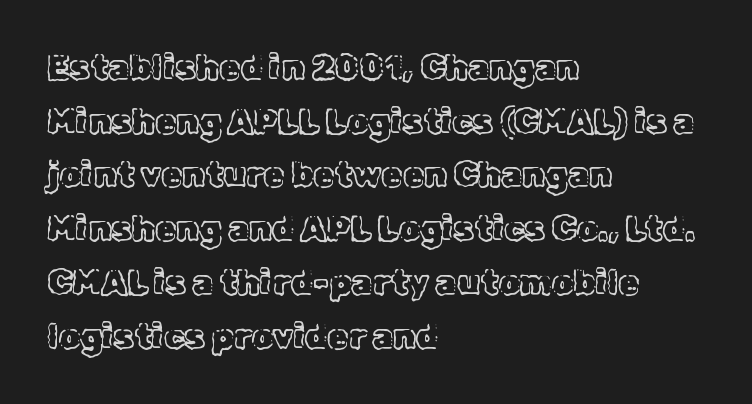
{"italic": "no", "width": "normal", "x_height": "medium", "monospaced": "no", "underline": "no", "align": "left", "line_spacing": "normal", "line_spacing_ratio": 1.58, "letter_spacing": "normal", "letter_spacing_em": 0.0, "glyph_px": 34}
